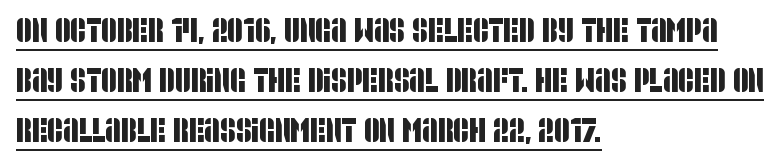
The image shows 34 px condensed sans-serif type; set left-aligned, normal line spacing (1.47x), normal letter spacing, underlined; low stroke contrast and a large x-height.
